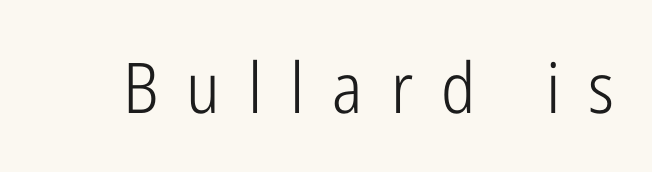
Someone cranked the tracking dial way up on this one. Characters remain perfectly vertical along every line. Is this a fixed-width face? No — the glyphs have proportional, varying widths. Nope, no serifs anywhere on these letters. The weight would be labelled regular, book, light, or lighter still.
